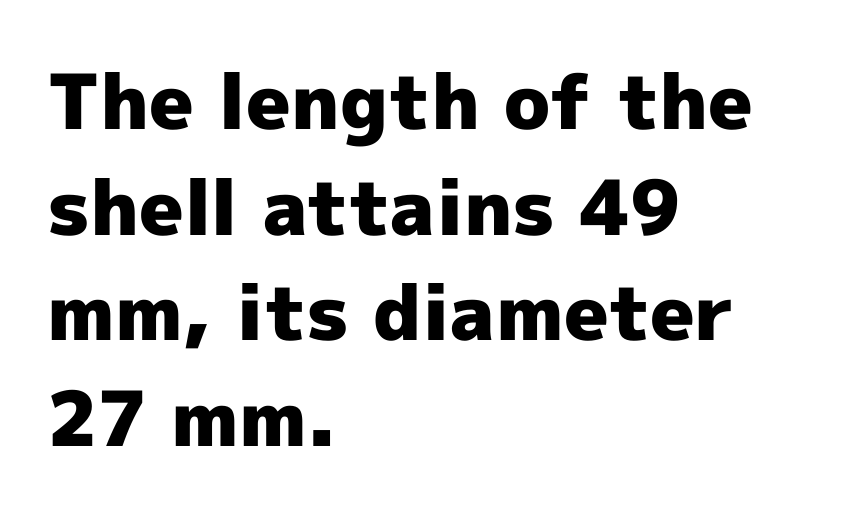
Q: Is the text bold? A: Yes.
Q: Is the text italic (slanted)? A: No, it is upright.
Q: Is the typeface a serif or a sans-serif typeface? A: Sans-serif.
Q: Is the text underlined? A: No.
Q: How is the paragraph aligned? A: Left-aligned.
Q: Is the spacing between letters normal or unusually wide? A: Normal.
Q: Is the spacing between lines tight, normal or loose? A: Normal.
Q: Width (condensed, normal, or wide)? A: Normal.
Q: x-height? A: Medium.
Q: Monospaced? A: No.
